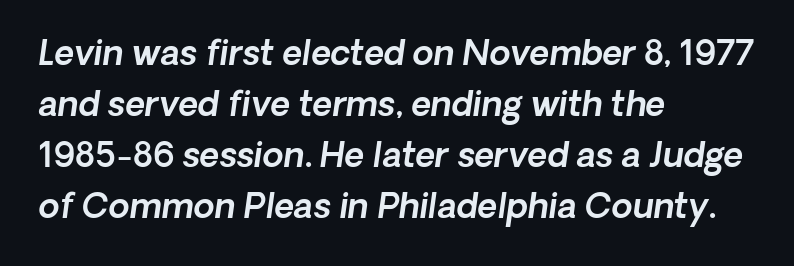
{"serif": "no", "width": "normal", "x_height": "medium", "monospaced": "no", "underline": "no", "align": "left", "line_spacing": "normal", "line_spacing_ratio": 1.5, "letter_spacing": "normal", "letter_spacing_em": 0.0, "glyph_px": 34}
